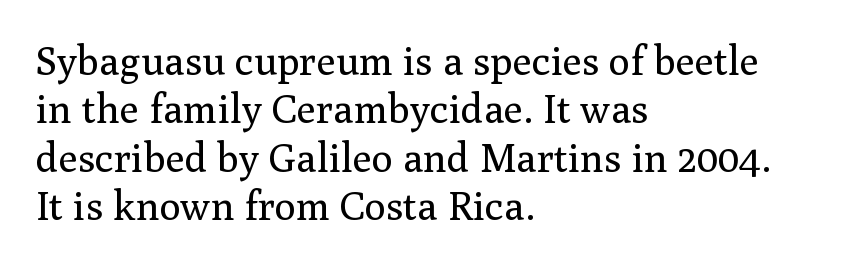
Small tapered or slab feet sit at the stroke ends, so this counts as serif. You could not count columns in this text — the font is proportionally spaced. Stroke mass is kept to a normal reading level or below. The typography opts for an upright posture over an oblique one. Any mark beneath the type? The region is blank. Does the copy run flush right? No — it runs flush left.
